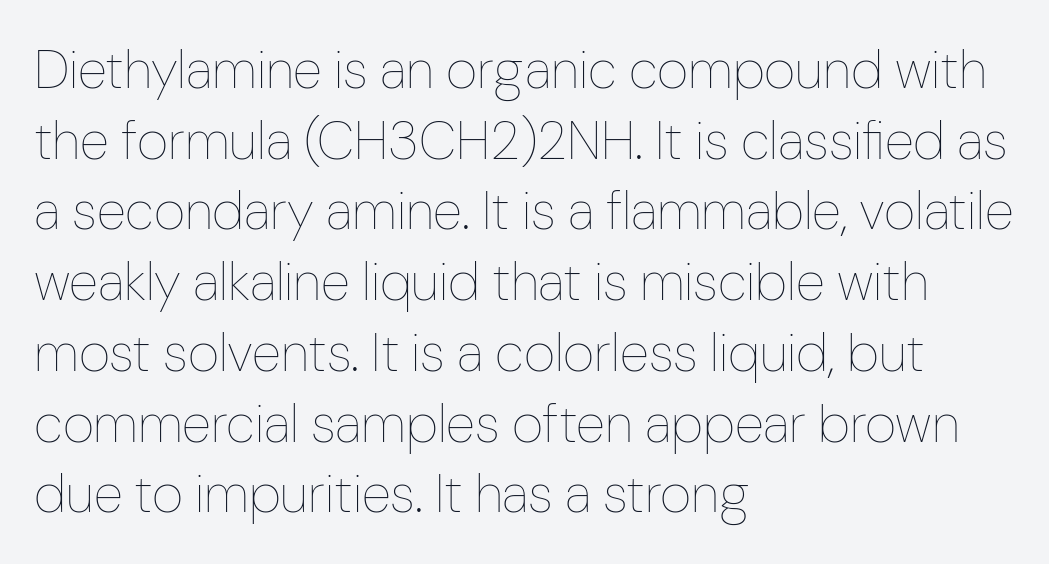
Q: Is the text bold? A: No.
Q: Is the text italic (slanted)? A: No, it is upright.
Q: Is the text underlined? A: No.
Q: How is the paragraph aligned? A: Left-aligned.
Q: Is the spacing between letters normal or unusually wide? A: Normal.
Q: Is the spacing between lines tight, normal or loose? A: Normal.
Q: Width (condensed, normal, or wide)? A: Condensed.
Q: Stroke contrast? A: Low.
Q: x-height? A: Medium.
Q: Monospaced? A: No.
